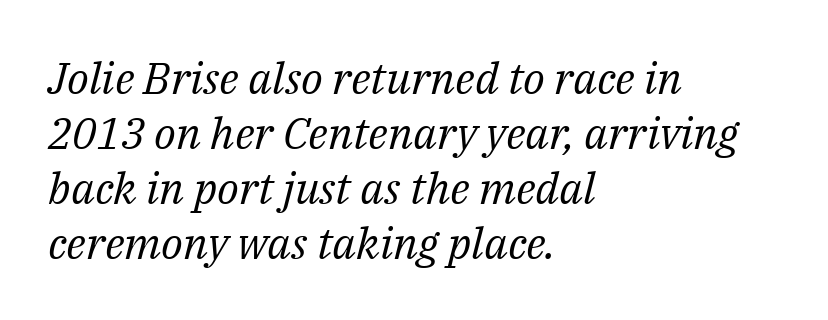
{"serif": "yes", "italic": "yes", "lean": "right", "slant_degrees": 14, "bold": "no", "weight": "regular", "width": "normal", "stroke_contrast": "medium", "x_height": "medium", "monospaced": "no", "underline": "no", "align": "left", "line_spacing": "normal", "line_spacing_ratio": 1.25, "letter_spacing": "normal", "letter_spacing_em": 0.0, "glyph_px": 44}
